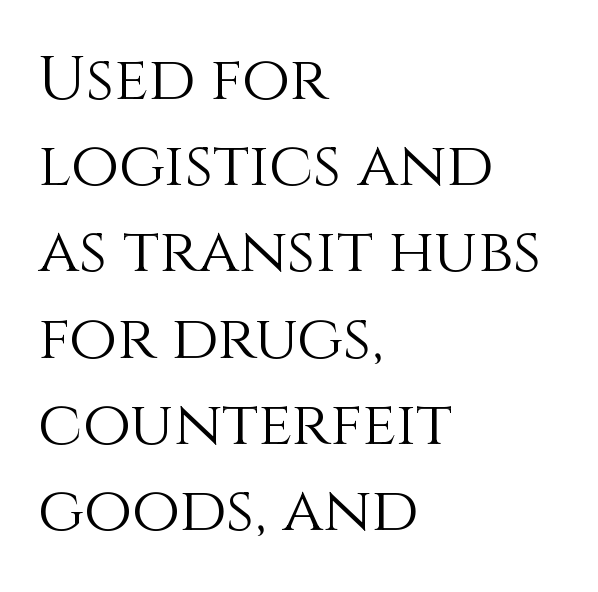
Q: Is the text bold? A: No.
Q: Is the text italic (slanted)? A: No, it is upright.
Q: Is the text underlined? A: No.
Q: How is the paragraph aligned? A: Left-aligned.
Q: Is the spacing between letters normal or unusually wide? A: Normal.
Q: Is the spacing between lines tight, normal or loose? A: Normal.
Q: Width (condensed, normal, or wide)? A: Normal.
Q: Stroke contrast? A: Medium.
Q: x-height? A: Large.
Q: Monospaced? A: No.
